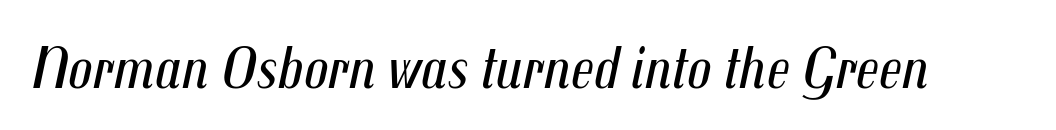
{"italic": "yes", "lean": "right", "slant_degrees": 12, "bold": "no", "weight": "regular", "width": "condensed", "stroke_contrast": "medium", "x_height": "medium", "monospaced": "no", "underline": "no", "letter_spacing": "normal", "letter_spacing_em": 0.0, "glyph_px": 60}
